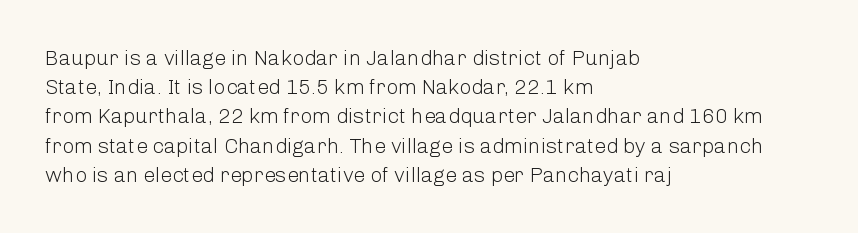
Q: Is the text bold? A: No.
Q: Is the text italic (slanted)? A: No, it is upright.
Q: Is the text underlined? A: No.
Q: How is the paragraph aligned? A: Left-aligned.
Q: Is the spacing between letters normal or unusually wide? A: Normal.
Q: Is the spacing between lines tight, normal or loose? A: Normal.
